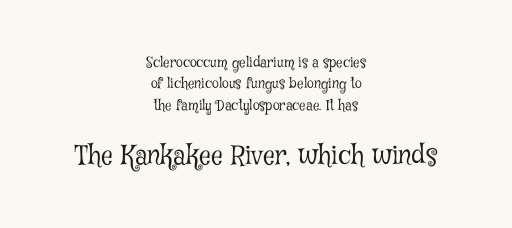
{"italic": "no", "bold": "no", "underline": "no", "align": "center", "line_spacing": "normal", "line_spacing_ratio": 1.52, "letter_spacing": "normal", "letter_spacing_em": 0.0, "larger_block": "second", "size_ratio": 1.86, "glyph_px": 26}
